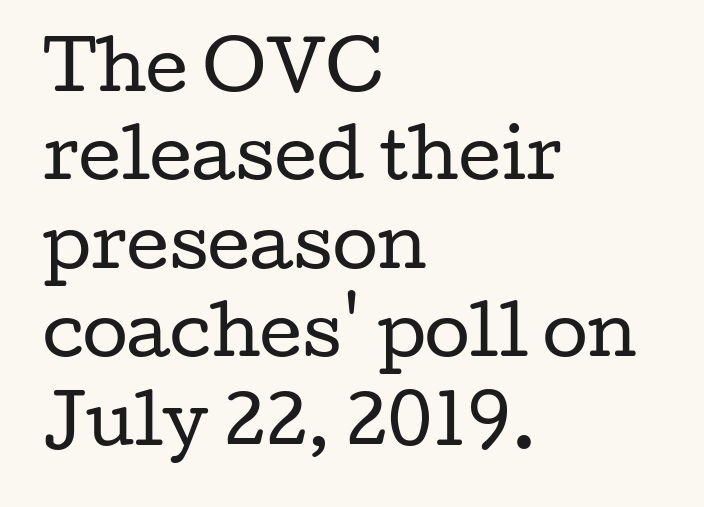
{"serif": "yes", "italic": "no", "bold": "no", "weight": "regular", "width": "wide", "stroke_contrast": "low", "x_height": "medium", "monospaced": "no", "underline": "no", "align": "left", "line_spacing": "normal", "line_spacing_ratio": 1.34, "letter_spacing": "normal", "letter_spacing_em": 0.0, "glyph_px": 66}
